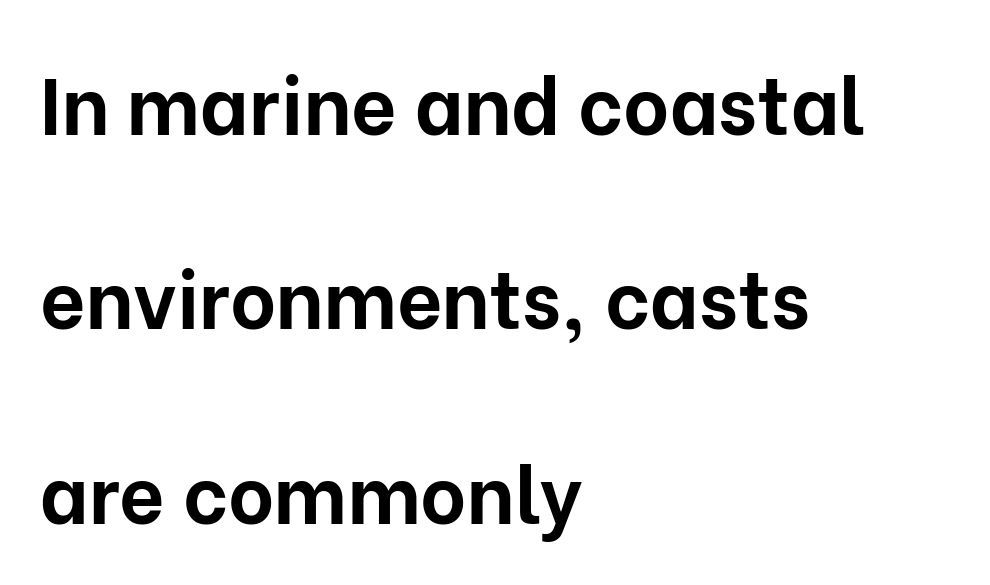
{"serif": "no", "italic": "no", "bold": "yes", "weight": "bold", "width": "normal", "stroke_contrast": "low", "x_height": "medium", "monospaced": "no", "underline": "no", "align": "left", "line_spacing": "loose", "line_spacing_ratio": 2.46, "letter_spacing": "normal", "letter_spacing_em": 0.0, "glyph_px": 79}
